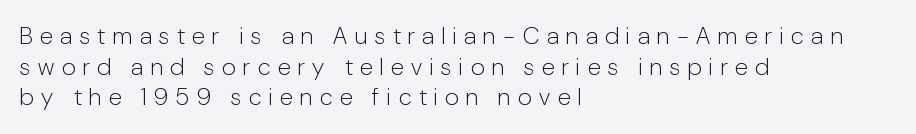
The passage shown has open, widely tracked lettering throughout. This sample is left-justified, so line endings fall wherever the words run out. The rows are spaced the way most documents space them. The glyphs are unaccompanied by any horizontal stroke below them. Heft: none added — not bold. Ordinary non-slanted type is in use.
